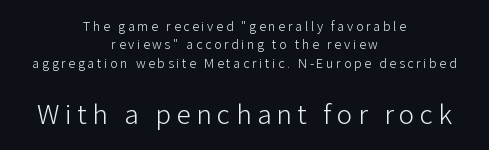
The image shows 29 px light sans-serif type, upright; set centered, normal line spacing (1.31x), not underlined; the second (bottom) block is 2.07x larger; low stroke contrast and a medium x-height.
